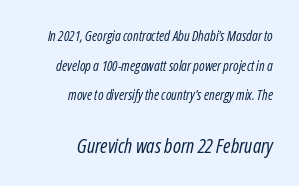
{"italic": "yes", "lean": "right", "slant_degrees": 12, "bold": "no", "underline": "no", "align": "right", "line_spacing": "loose", "line_spacing_ratio": 2.12, "letter_spacing": "normal", "letter_spacing_em": 0.0, "larger_block": "second", "size_ratio": 1.43, "glyph_px": 20}
